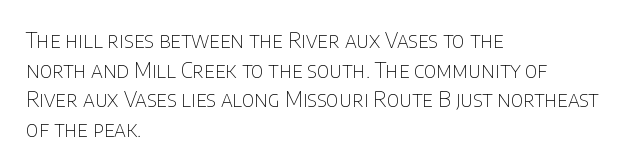
The image shows 21 px text type, upright; set left-aligned, normal line spacing (1.41x), normal letter spacing, not underlined.
